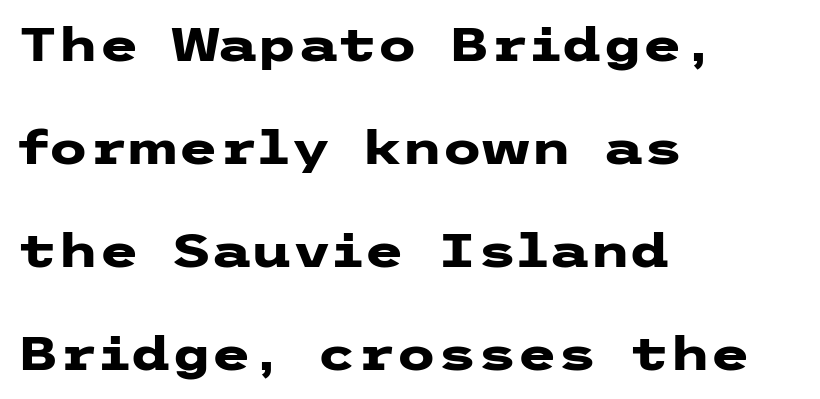
Q: Is the text bold? A: Yes.
Q: Is the text italic (slanted)? A: No, it is upright.
Q: Is the typeface a serif or a sans-serif typeface? A: Sans-serif.
Q: Is the text underlined? A: No.
Q: How is the paragraph aligned? A: Left-aligned.
Q: Is the spacing between letters normal or unusually wide? A: Normal.
Q: Is the spacing between lines tight, normal or loose? A: Loose.
Q: Width (condensed, normal, or wide)? A: Wide.
Q: Stroke contrast? A: Low.
Q: x-height? A: Medium.
